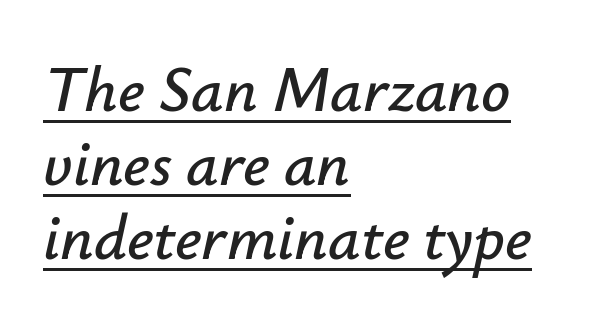
The image shows 64 px text type, italic (leaning right); set left-aligned, line spacing 1.16x, normal letter spacing, underlined; low stroke contrast and a small x-height.
